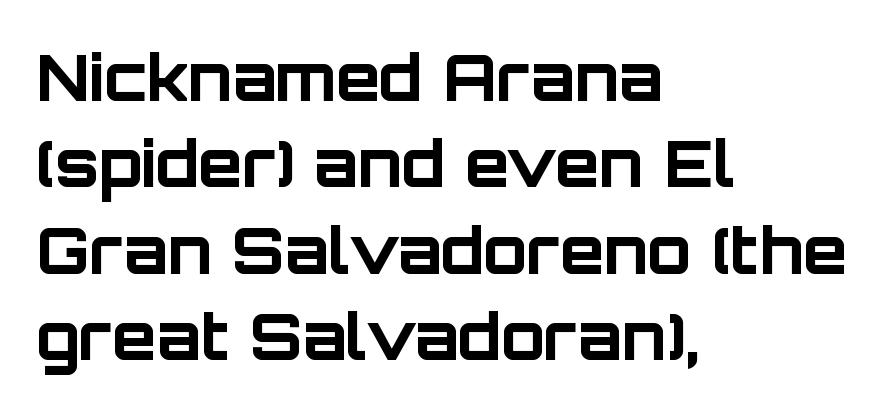
These lines are rendered in a variable-pitch font. This sample uses an upright cut, with every glyph sitting square on the baseline. The baseline area is clear. Grotesque or geometric, the face here clearly has no serifs. Alignment: flush left. The rendering keeps characters at their native spacing.
